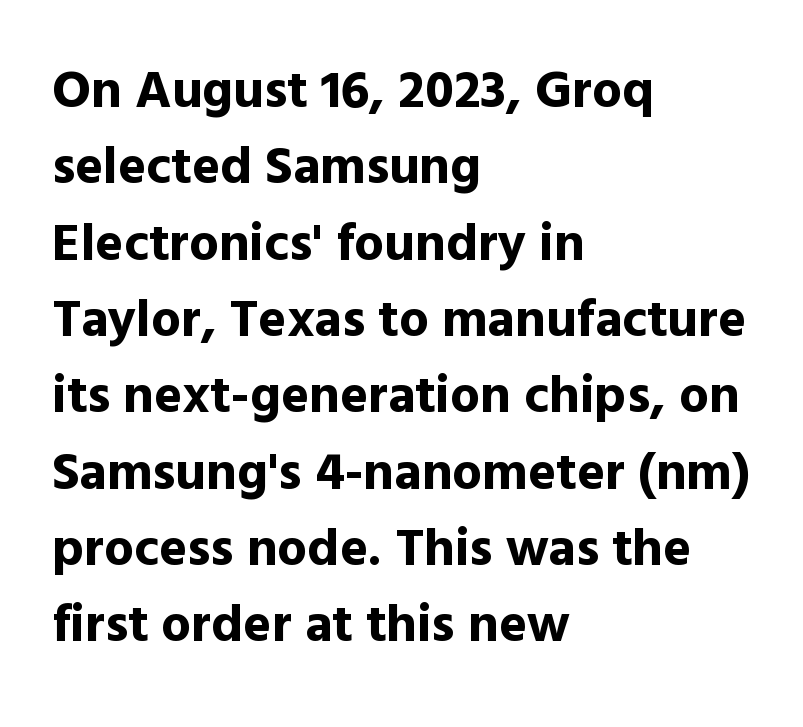
If you measured baseline to baseline, you'd find a middling distance. A student would call this left alignment; a typographer would say flush left, rag right. No italicization has been applied; the sample stays upright. Plenty of ink on the page — the face is bold.
